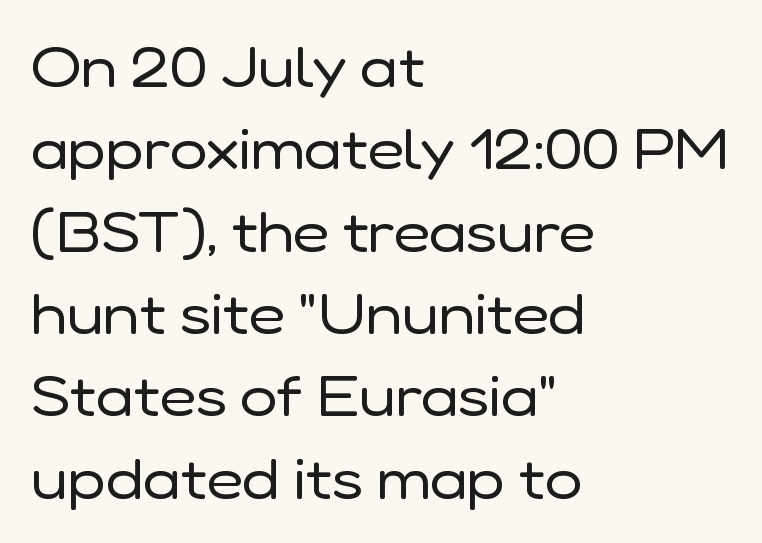
The image shows 56 px regular-weight sans-serif type, upright; set left-aligned, normal line spacing (1.47x), normal letter spacing, not underlined; low stroke contrast and a medium x-height.
